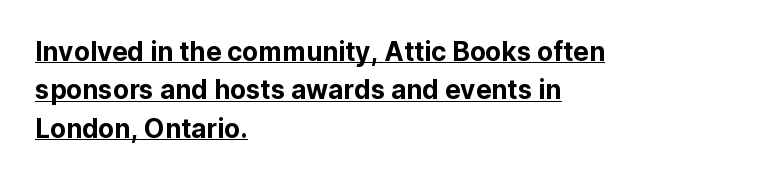
Here the glyphs are tracked normally, forming tight word shapes. Line beginnings align vertically; line endings do not. Do the letters lean? They stand straight. These lines sit exactly where default settings would place them. You can see a thin bar hugging the bottom of the glyphs.
